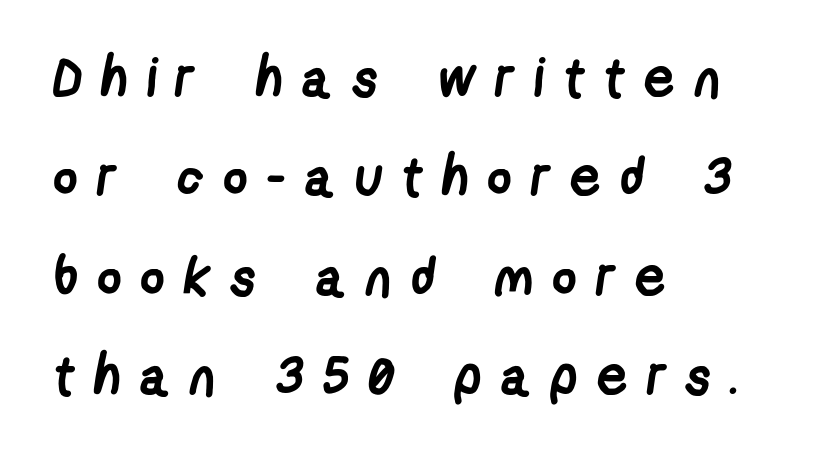
{"serif": "no", "bold": "yes", "weight": "semibold", "width": "condensed", "stroke_contrast": "low", "x_height": "medium", "monospaced": "no", "underline": "no", "align": "left", "line_spacing_ratio": 1.84, "letter_spacing": "wide", "letter_spacing_em": 0.35, "glyph_px": 54}
